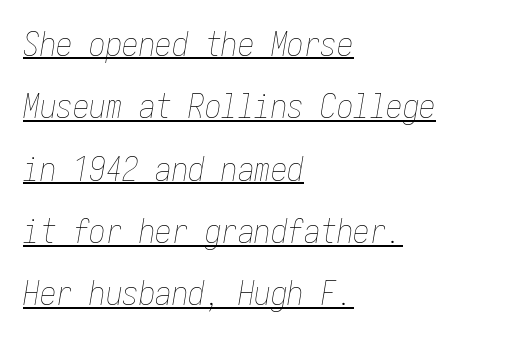
The image shows 33 px thin, condensed type, italic (leaning right); set left-aligned, line spacing 1.89x, normal letter spacing, underlined; low stroke contrast and a medium x-height.
